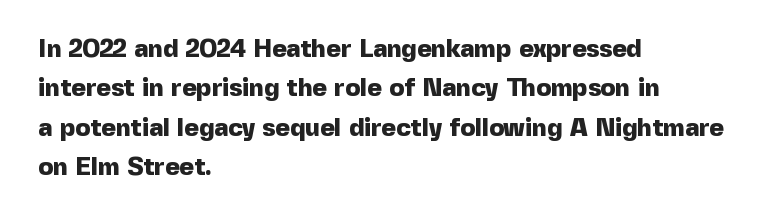
The image shows 25 px bold type, upright; set left-aligned, normal line spacing (1.58x), normal letter spacing, not underlined.
